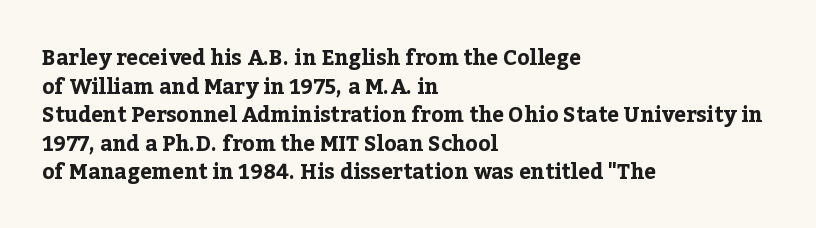
{"italic": "no", "bold": "yes", "underline": "no", "align": "left", "line_spacing": "normal", "line_spacing_ratio": 1.36, "letter_spacing": "normal", "letter_spacing_em": 0.0, "glyph_px": 21}
